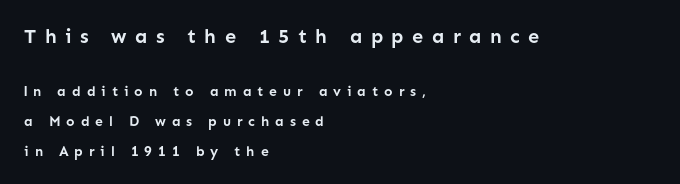
The image shows 20 px bold type, upright; set left-aligned, loose line spacing (2.12x), unusually wide letter spacing (+0.42 em), not underlined; the first (top) block is 1.43x larger.
